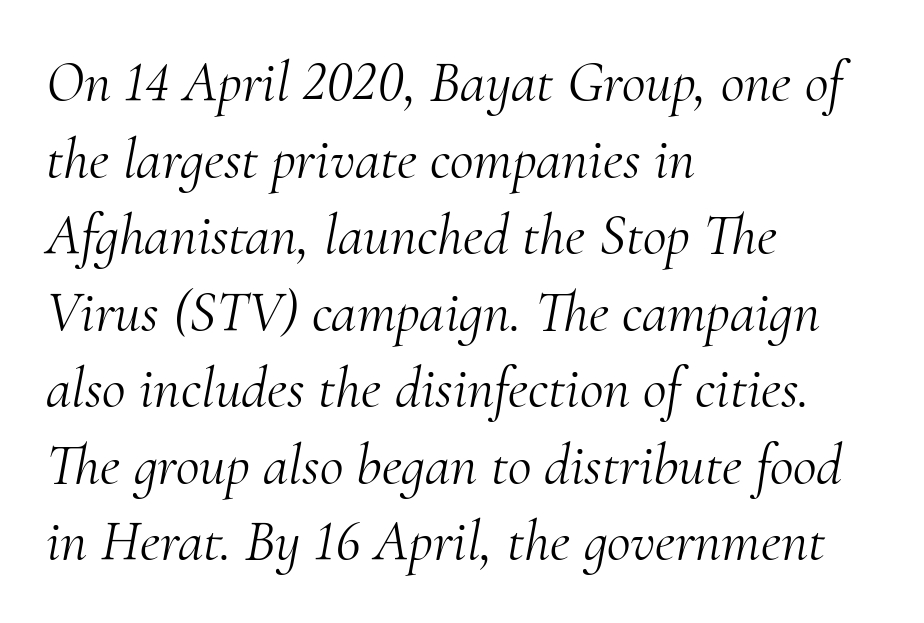
The image shows 58 px light serif type, italic (leaning right); set left-aligned, normal line spacing (1.32x), normal letter spacing, not underlined; medium stroke contrast and a small x-height.
